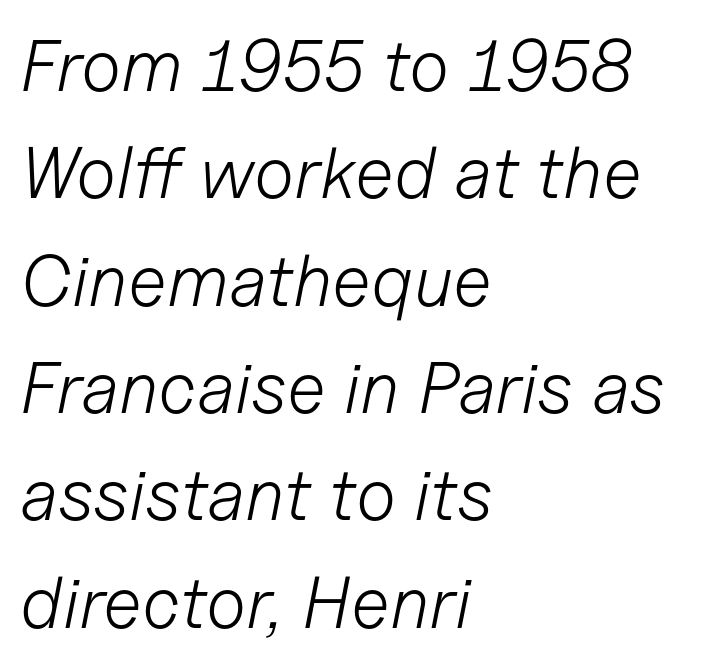
Notice how the passage keeps a crisp vertical edge on the left only. Proportional: the letters do not fall into vertical columns. Weight class: somewhere from thin through regular. Designer's note — italics engaged. The zone under the glyphs is completely vacant.
